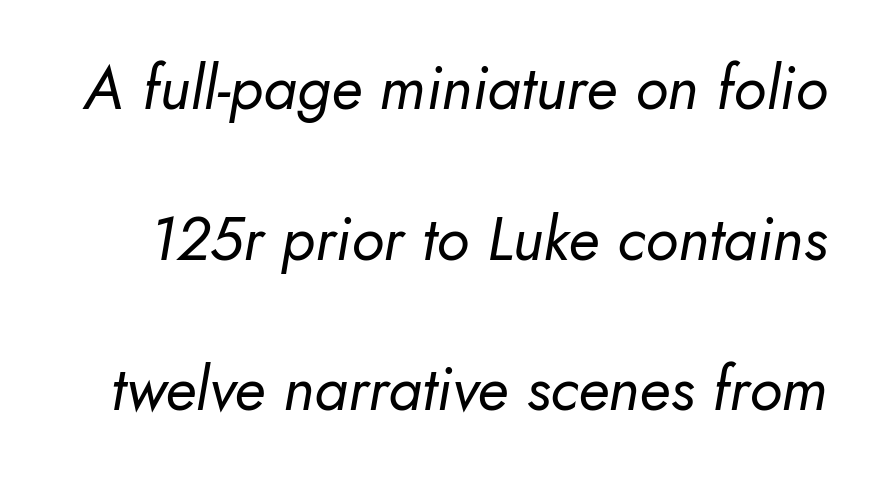
{"italic": "yes", "lean": "right", "slant_degrees": 10, "bold": "no", "weight": "regular", "width": "normal", "stroke_contrast": "low", "x_height": "small", "monospaced": "no", "underline": "no", "line_spacing": "loose", "line_spacing_ratio": 2.47, "letter_spacing": "normal", "letter_spacing_em": 0.0, "glyph_px": 61}
